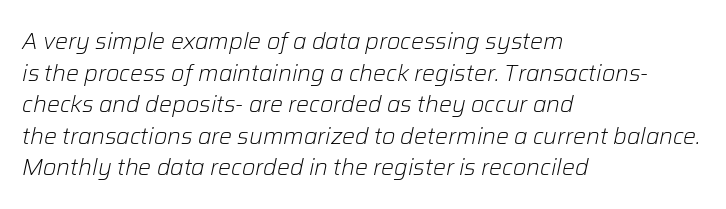
One-word summary of the alignment: left. This is oblique type, the kind used for emphasis or titles. The foot of each line stays bare and open. No extra tracking has been applied to these lines. Stem width sits at or under what a default text font uses. How would I describe the line gaps? Plain and ordinary.
